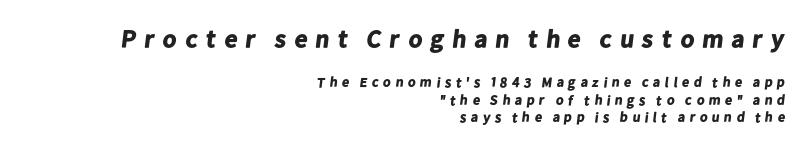
Q: Is the text bold? A: Yes.
Q: Is the text underlined? A: No.
Q: How is the paragraph aligned? A: Right-aligned.
Q: Is the spacing between letters normal or unusually wide? A: Unusually wide.
Q: Is the spacing between lines tight, normal or loose? A: Normal.
Q: Which block of text is set in a larger size, the first (top) or the second (bottom)? A: The first (top) one.
